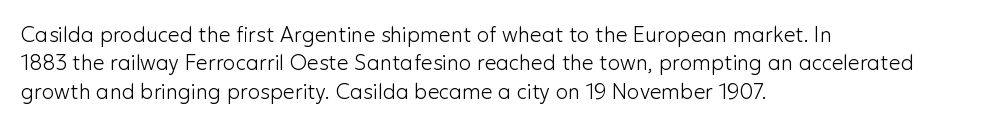
Evenly set lines give the paragraph a standard silhouette. Students, note that the glyphs here touch the page at normal intervals. In terms of posture, this sample is upright. Typeset ragged right — the left edge is the straight one.
